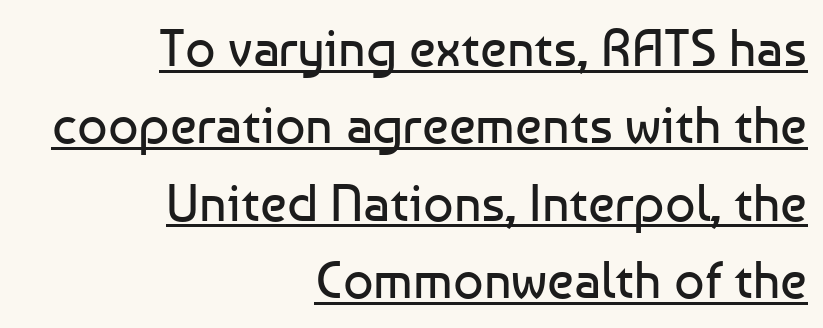
{"serif": "no", "italic": "no", "bold": "no", "weight": "regular", "width": "normal", "stroke_contrast": "low", "x_height": "medium", "monospaced": "no", "underline": "yes", "align": "right", "line_spacing": "normal", "line_spacing_ratio": 1.46, "letter_spacing": "normal", "letter_spacing_em": 0.0, "glyph_px": 53}
